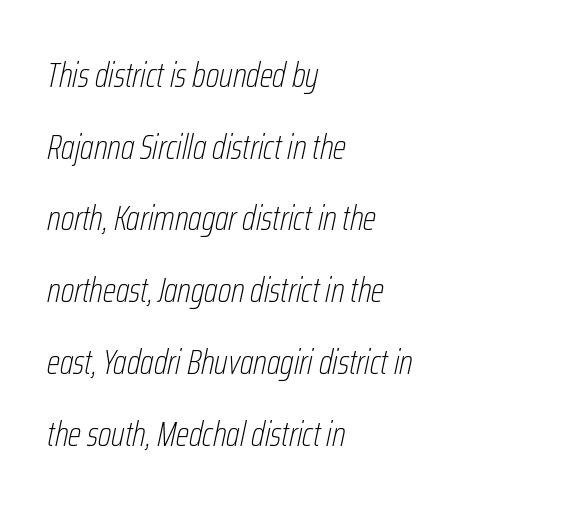
Stroke mass is kept to a normal reading level or below. The passage is arranged the way most books set body copy — flush left. If you measured baseline to baseline, you'd find a long distance. This sample uses an oblique cut, with every glyph tilted off the vertical. Each word holds together tightly as a unit, with standard inter-letter gaps.
